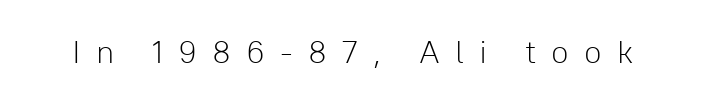
Q: Is the text bold? A: No.
Q: Is the text italic (slanted)? A: No, it is upright.
Q: Is the typeface a serif or a sans-serif typeface? A: Sans-serif.
Q: Is the text underlined? A: No.
Q: Is the spacing between letters normal or unusually wide? A: Unusually wide.
Q: Width (condensed, normal, or wide)? A: Normal.
Q: Stroke contrast? A: Low.
Q: x-height? A: Medium.
Q: Monospaced? A: No.
